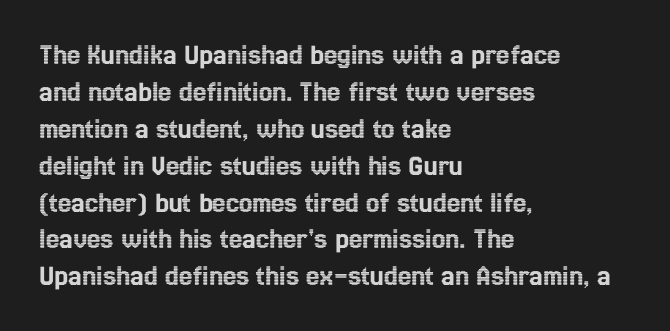
The image shows 30 px condensed type, upright; set left-aligned, line spacing 1.23x, normal letter spacing, not underlined; a medium x-height.
